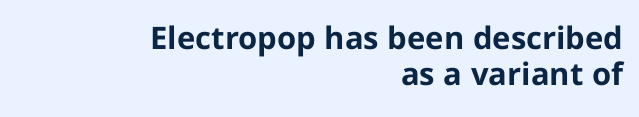
Q: Is the text bold? A: Yes.
Q: Is the text italic (slanted)? A: No, it is upright.
Q: Is the typeface a serif or a sans-serif typeface? A: Sans-serif.
Q: Is the text underlined? A: No.
Q: How is the paragraph aligned? A: Right-aligned.
Q: Is the spacing between letters normal or unusually wide? A: Normal.
Q: Width (condensed, normal, or wide)? A: Normal.
Q: Stroke contrast? A: Low.
Q: x-height? A: Medium.
Q: Monospaced? A: No.
